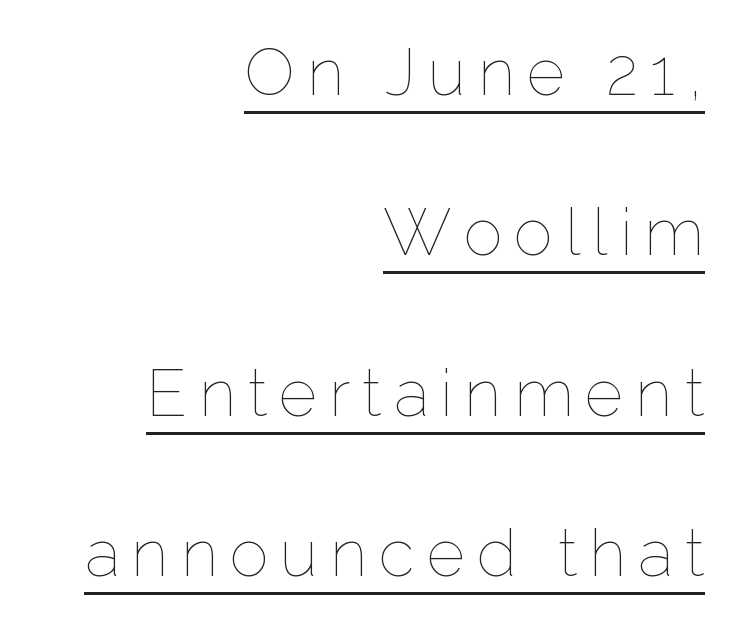
{"italic": "no", "bold": "no", "weight": "thin", "width": "normal", "stroke_contrast": "low", "x_height": "medium", "monospaced": "no", "underline": "yes", "align": "right", "line_spacing": "loose", "line_spacing_ratio": 2.43, "glyph_px": 66}
